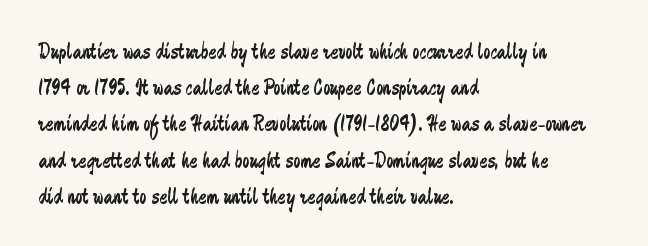
Q: Is the text bold? A: No.
Q: Is the text italic (slanted)? A: Yes.
Q: Is the text underlined? A: No.
Q: How is the paragraph aligned? A: Left-aligned.
Q: Is the spacing between letters normal or unusually wide? A: Normal.
Q: Is the spacing between lines tight, normal or loose? A: Normal.
